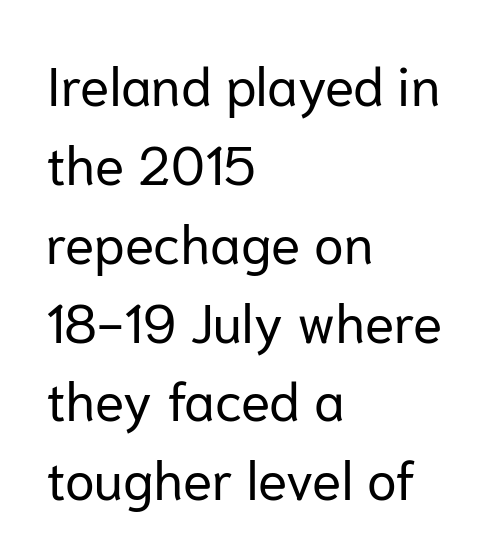
The image shows 54 px regular-weight sans-serif type, upright; set left-aligned, normal line spacing (1.46x), normal letter spacing, not underlined; low stroke contrast and a medium x-height.
